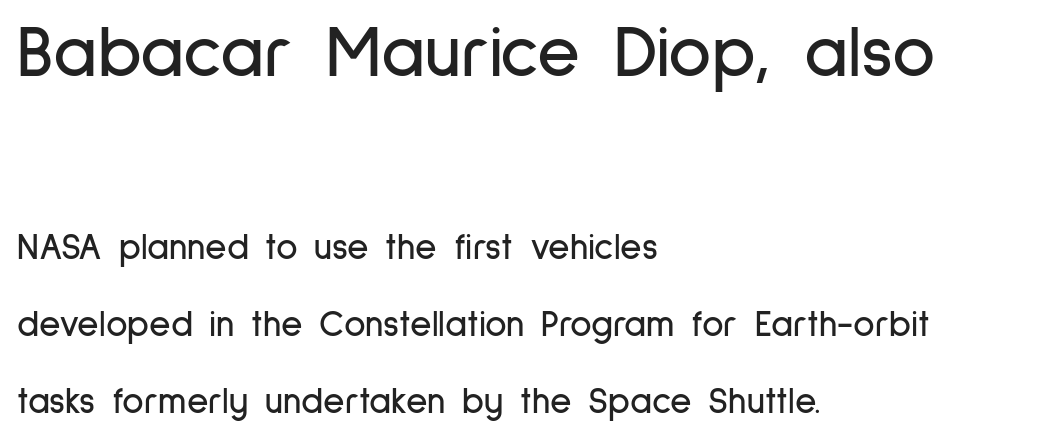
The image shows 74 px condensed sans-serif type, upright; set left-aligned, loose line spacing (2.07x), normal letter spacing, not underlined; the first (top) block is 2.0x larger; low stroke contrast and a medium x-height.
